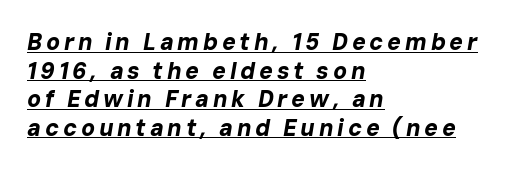
Beneath each row of characters lies a ruled line. You'd pick this weight for a headline — it's a proper bold. The lines are quadded left. Quick note: italic.
